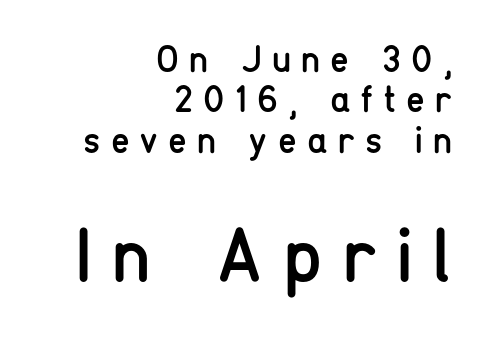
{"serif": "no", "italic": "no", "bold": "no", "weight": "regular", "width": "condensed", "stroke_contrast": "low", "x_height": "medium", "monospaced": "no", "underline": "no", "align": "right", "line_spacing": "tight", "line_spacing_ratio": 1.06, "letter_spacing": "wide", "letter_spacing_em": 0.27, "larger_block": "second", "size_ratio": 2.03, "glyph_px": 77}
